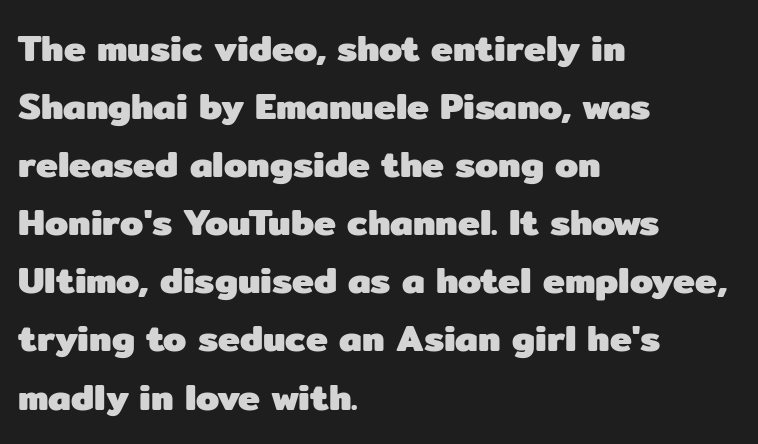
The image shows 37 px heavy sans-serif type, upright; set left-aligned, normal line spacing (1.57x), normal letter spacing, not underlined; low stroke contrast and a medium x-height.
